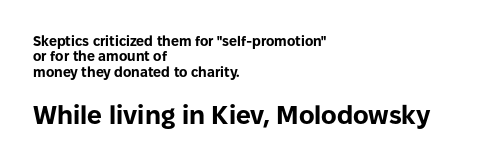
The image shows 26 px bold type, upright; set left-aligned, tight line spacing (1.1x), normal letter spacing, not underlined; the second (bottom) block is 1.86x larger.
